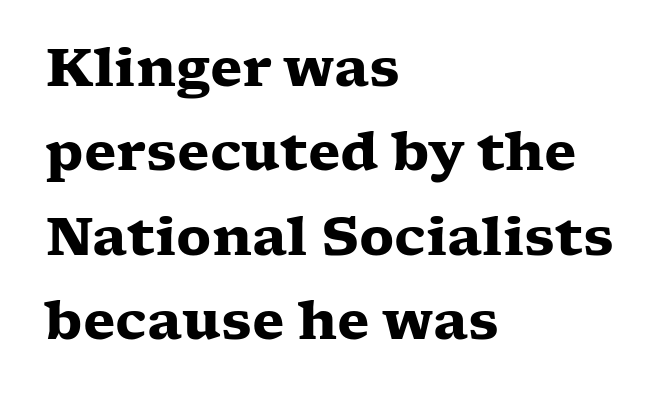
Q: Is the text bold? A: Yes.
Q: Is the text italic (slanted)? A: No, it is upright.
Q: Is the typeface a serif or a sans-serif typeface? A: Serif.
Q: Is the text underlined? A: No.
Q: How is the paragraph aligned? A: Left-aligned.
Q: Is the spacing between letters normal or unusually wide? A: Normal.
Q: Is the spacing between lines tight, normal or loose? A: Normal.
Q: Width (condensed, normal, or wide)? A: Wide.
Q: Stroke contrast? A: Low.
Q: x-height? A: Medium.
Q: Monospaced? A: No.
